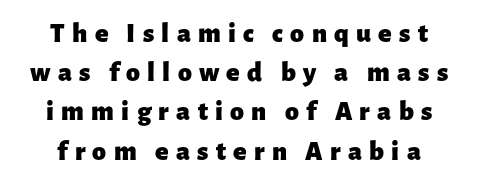
Normally led — the rows are evenly, conventionally spaced. On the weight axis this lands at bold, roughly 700. The letters stand upright; this is a roman face. What kind of face is this? One without serifs — a sans.
